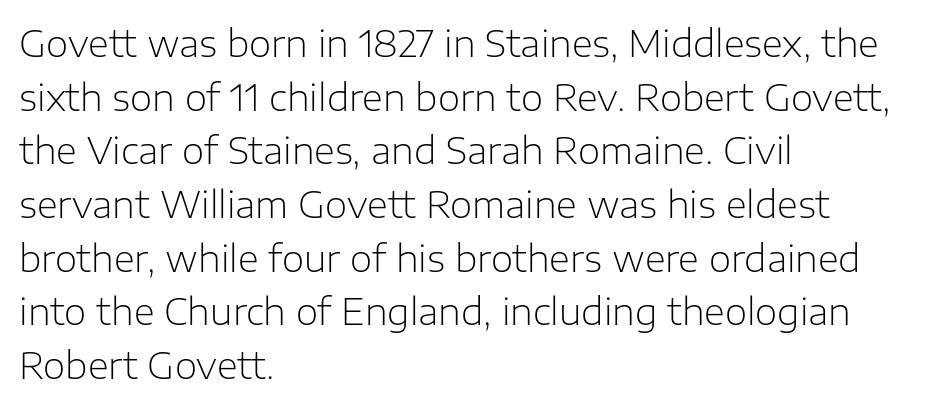
Stroke thickness stays within the range of a standard reading face or lighter. The letters sit at their default tracking, neither squeezed nor spread. The paragraph has a hard left edge and a soft right edge. The type family on display is of the sans-serif kind.
